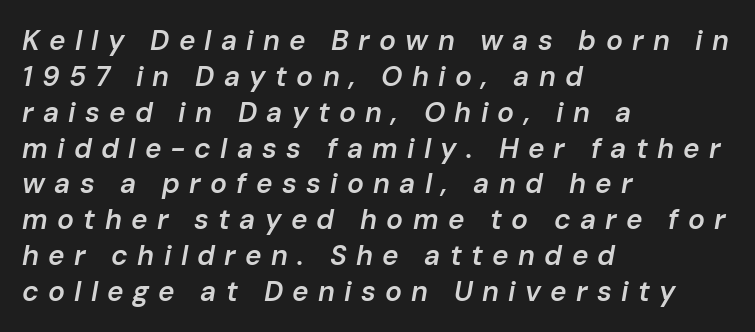
Proportional: the letters do not fall into vertical columns. Slightly chunky letters — semibold, I'd say, not full bold. Quick note: underline off. A typesetter would mark this as italic.
